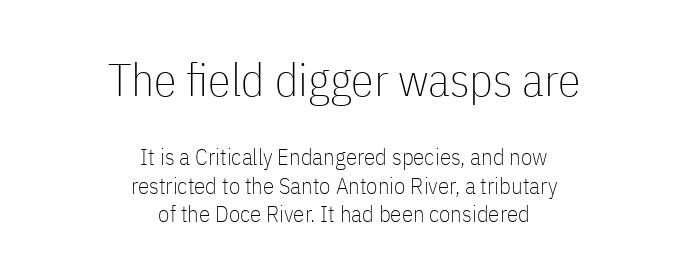
{"serif": "no", "italic": "no", "bold": "no", "weight": "thin", "width": "condensed", "stroke_contrast": "low", "x_height": "medium", "monospaced": "no", "underline": "no", "align": "center", "line_spacing_ratio": 1.23, "letter_spacing": "normal", "letter_spacing_em": 0.0, "larger_block": "first", "size_ratio": 2.0, "glyph_px": 46}
